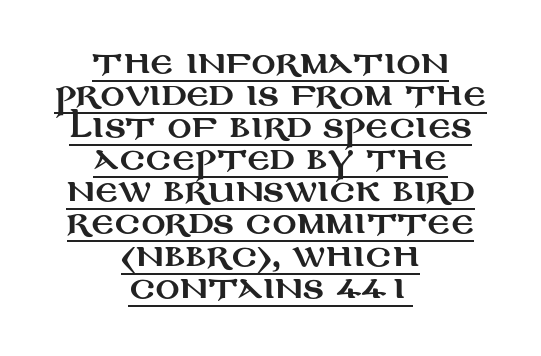
Q: Is the text italic (slanted)? A: No, it is upright.
Q: Is the typeface a serif or a sans-serif typeface? A: Sans-serif.
Q: Is the text underlined? A: Yes.
Q: How is the paragraph aligned? A: Centered.
Q: Is the spacing between letters normal or unusually wide? A: Normal.
Q: Is the spacing between lines tight, normal or loose? A: Tight.
Q: Width (condensed, normal, or wide)? A: Wide.
Q: Stroke contrast? A: Medium.
Q: x-height? A: Large.
Q: Monospaced? A: No.
